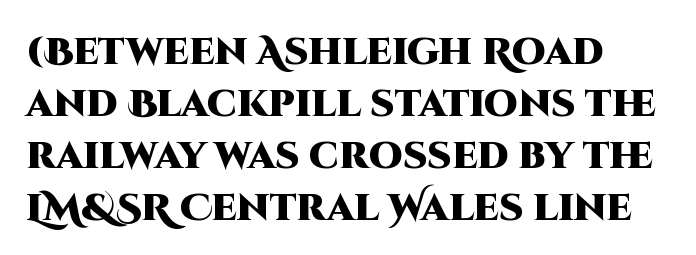
{"serif": "no", "italic": "no", "bold": "yes", "weight": "heavy", "width": "normal", "stroke_contrast": "high", "x_height": "large", "monospaced": "no", "underline": "no", "align": "left", "line_spacing": "normal", "line_spacing_ratio": 1.37, "letter_spacing": "normal", "letter_spacing_em": 0.0, "glyph_px": 38}
